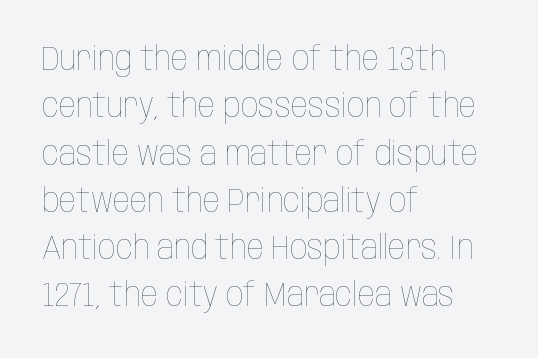
Do the characters align in a grid? No, the font is proportional. How would I describe the line gaps? Plain and ordinary. Honestly, the letter spacing is just normal — you wouldn't notice it. The font sits on the lighter half of the weight spectrum, regular included. The glyphs are unaccompanied by any horizontal stroke below them.
